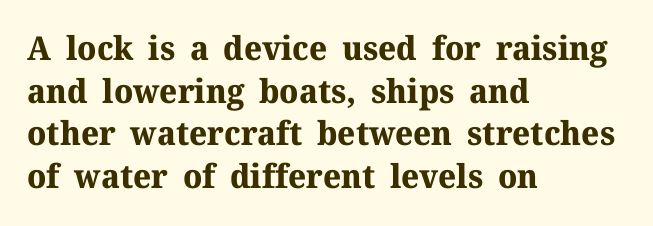
Has an underline been added? It has not. Do the characters align in a grid? No, the font is proportional. The type family on display is of the serif kind. This block has exactly the height ordinary leading produces. In terms of posture, this sample is upright.
